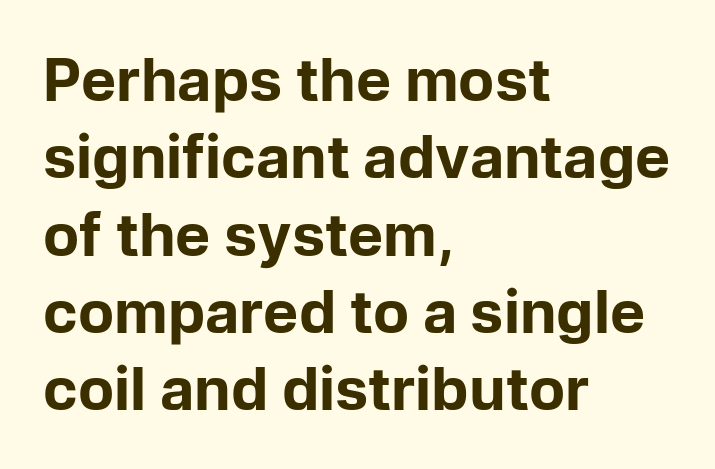
{"serif": "no", "italic": "no", "bold": "yes", "weight": "bold", "width": "normal", "stroke_contrast": "low", "x_height": "medium", "monospaced": "no", "underline": "no", "align": "left", "line_spacing": "normal", "line_spacing_ratio": 1.31, "letter_spacing": "normal", "letter_spacing_em": 0.0, "glyph_px": 59}
